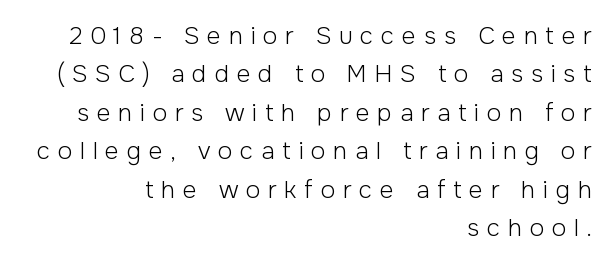
{"italic": "no", "bold": "no", "underline": "no", "align": "right", "line_spacing": "normal", "line_spacing_ratio": 1.6, "letter_spacing": "wide", "letter_spacing_em": 0.32, "glyph_px": 24}
